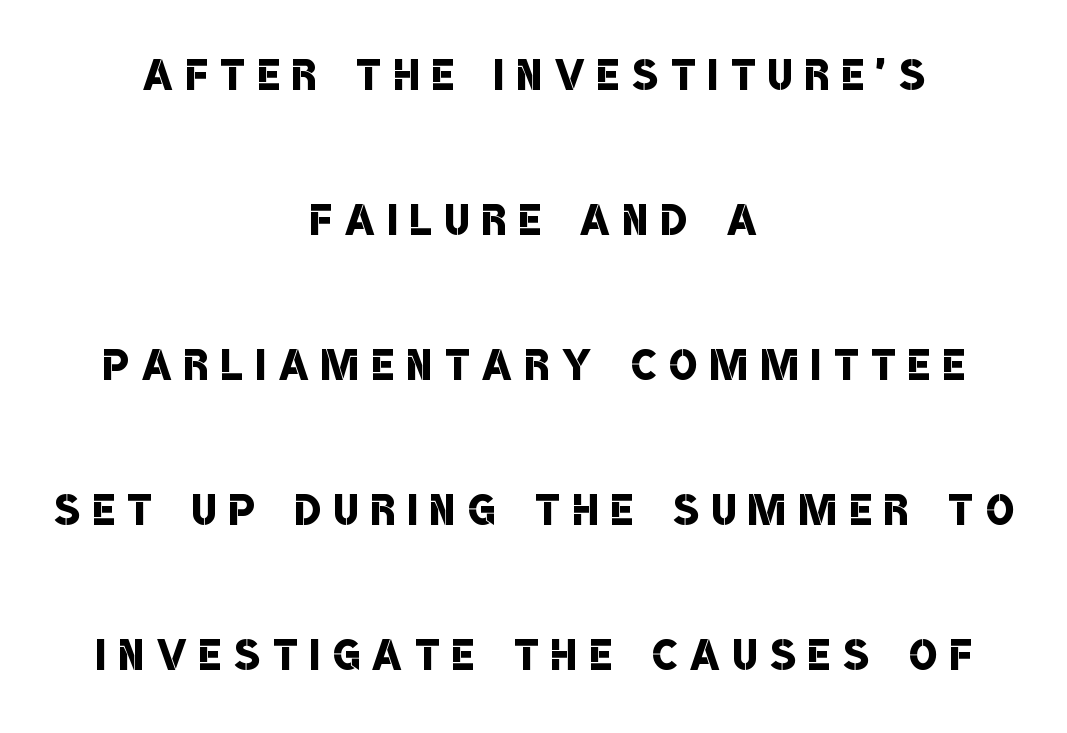
The image shows 58 px semibold, condensed sans-serif type; set centered, loose line spacing (2.5x), unusually wide letter spacing (+0.23 em), not underlined; low stroke contrast and a large x-height.
